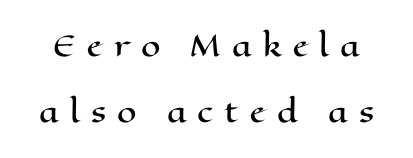
{"italic": "no", "width": "wide", "stroke_contrast": "high", "x_height": "medium", "monospaced": "no", "underline": "no", "line_spacing": "loose", "line_spacing_ratio": 2.36, "letter_spacing": "wide", "letter_spacing_em": 0.39, "glyph_px": 28}
